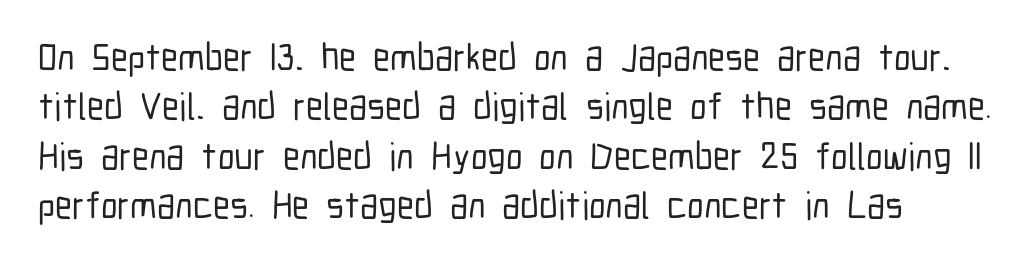
Q: Is the text italic (slanted)? A: No, it is upright.
Q: Is the typeface a serif or a sans-serif typeface? A: Sans-serif.
Q: Is the text underlined? A: No.
Q: Is the spacing between letters normal or unusually wide? A: Normal.
Q: Is the spacing between lines tight, normal or loose? A: Normal.
Q: Width (condensed, normal, or wide)? A: Condensed.
Q: Stroke contrast? A: Low.
Q: x-height? A: Medium.
Q: Monospaced? A: No.
